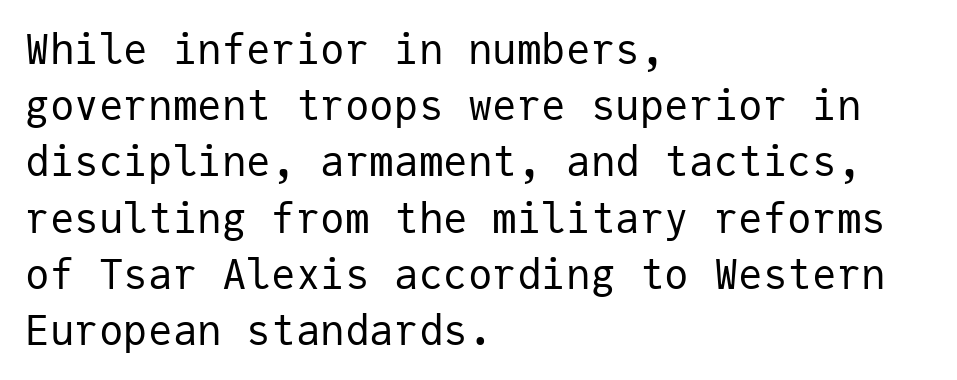
Type without underlining. Vertical strokes here are truly vertical. This reads as an unemphasized weight, regular at the heaviest. A typesetter would label this face a sans.
